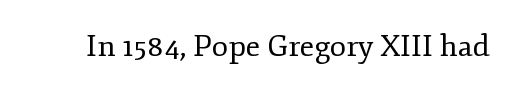
Q: Is the text bold? A: No.
Q: Is the text italic (slanted)? A: No, it is upright.
Q: Is the typeface a serif or a sans-serif typeface? A: Serif.
Q: Is the text underlined? A: No.
Q: Is the spacing between letters normal or unusually wide? A: Normal.
Q: Width (condensed, normal, or wide)? A: Normal.
Q: Stroke contrast? A: Low.
Q: x-height? A: Small.
Q: Monospaced? A: No.
